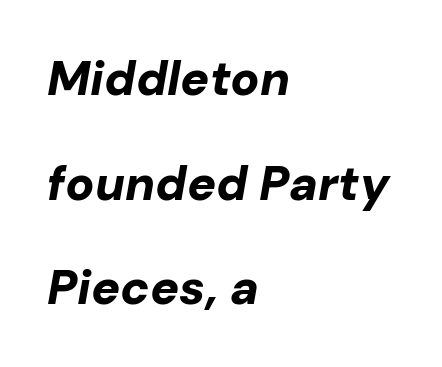
{"italic": "yes", "lean": "right", "slant_degrees": 10, "bold": "yes", "weight": "bold", "width": "normal", "stroke_contrast": "low", "x_height": "medium", "monospaced": "no", "underline": "no", "align": "left", "line_spacing": "loose", "line_spacing_ratio": 2.18, "letter_spacing": "normal", "letter_spacing_em": 0.0, "glyph_px": 48}
